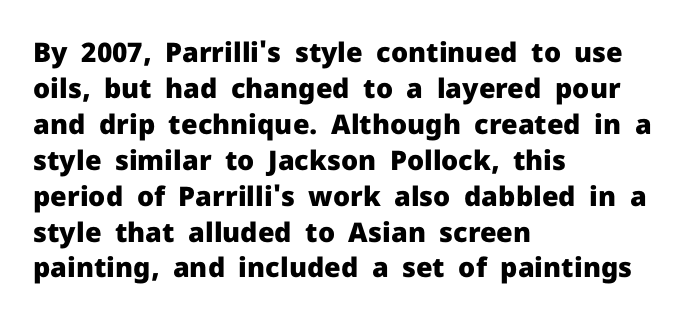
Q: Is the text bold? A: Yes.
Q: Is the text italic (slanted)? A: No, it is upright.
Q: Is the text underlined? A: No.
Q: How is the paragraph aligned? A: Left-aligned.
Q: Is the spacing between letters normal or unusually wide? A: Normal.
Q: Is the spacing between lines tight, normal or loose? A: Normal.
